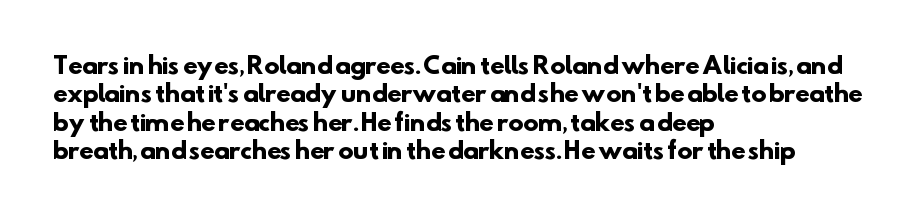
Words appear dense and cohesive because spacing is normal. A classic flush-left, rag-right setting is used for this passage. No word sits above an underline. The sample has been set heavy, in full bold.
